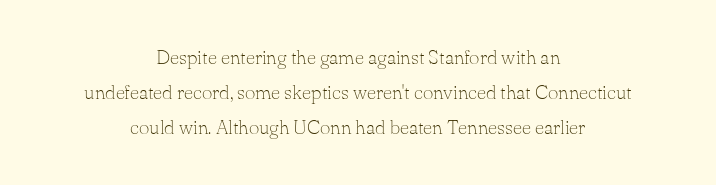
Q: Is the text bold? A: No.
Q: Is the text italic (slanted)? A: No, it is upright.
Q: Is the text underlined? A: No.
Q: How is the paragraph aligned? A: Centered.
Q: Is the spacing between letters normal or unusually wide? A: Normal.
